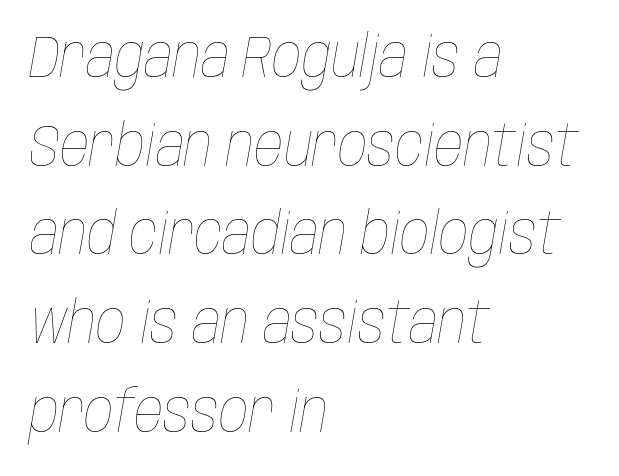
Q: Is the text bold? A: No.
Q: Is the text italic (slanted)? A: Yes, it leans right by about 10 degrees.
Q: Is the text underlined? A: No.
Q: How is the paragraph aligned? A: Left-aligned.
Q: Is the spacing between letters normal or unusually wide? A: Normal.
Q: Is the spacing between lines tight, normal or loose? A: Normal.
Q: Width (condensed, normal, or wide)? A: Condensed.
Q: Stroke contrast? A: Low.
Q: x-height? A: Large.
Q: Monospaced? A: No.
